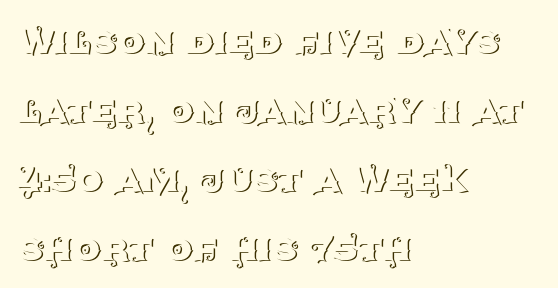
The image shows 44 px thin serif type, upright; set left-aligned, normal line spacing (1.57x), normal letter spacing, not underlined; medium stroke contrast and a large x-height.
